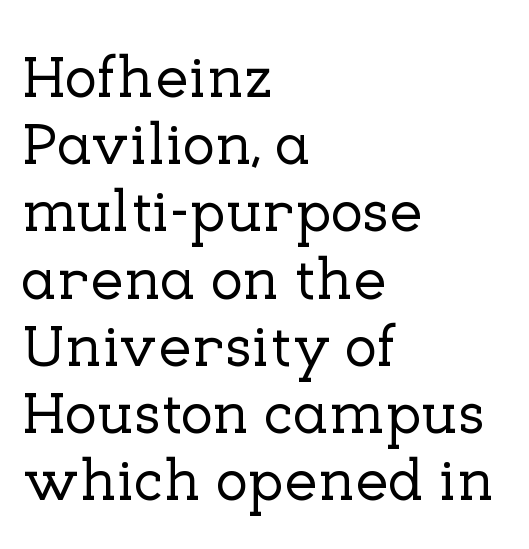
Inter-character spacing is left at the font's built-in metrics. Line spacing here is tight. Has an underline been added? It has not. You can tell it's not italic because the verticals are truly vertical. Typeset ragged right — the left edge is the straight one. To sum up the face: it has serifs.
